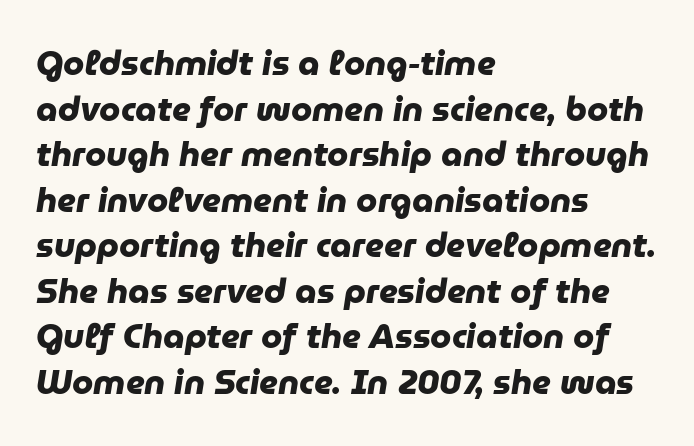
{"serif": "no", "bold": "yes", "weight": "heavy", "width": "normal", "stroke_contrast": "low", "x_height": "medium", "monospaced": "no", "underline": "no", "align": "left", "line_spacing": "normal", "line_spacing_ratio": 1.34, "letter_spacing": "normal", "letter_spacing_em": 0.0, "glyph_px": 34}
